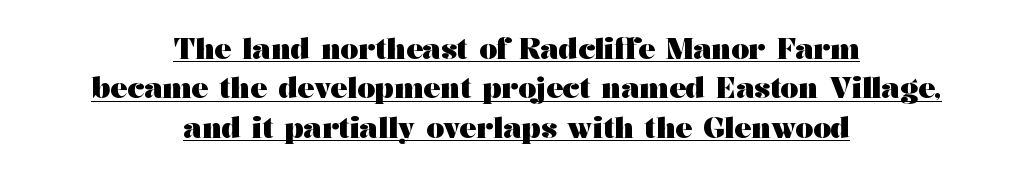
Q: Is the text bold? A: Yes.
Q: Is the text italic (slanted)? A: No, it is upright.
Q: Is the typeface a serif or a sans-serif typeface? A: Serif.
Q: Is the text underlined? A: Yes.
Q: How is the paragraph aligned? A: Centered.
Q: Is the spacing between letters normal or unusually wide? A: Normal.
Q: Is the spacing between lines tight, normal or loose? A: Normal.
Q: Width (condensed, normal, or wide)? A: Wide.
Q: Stroke contrast? A: Medium.
Q: x-height? A: Medium.
Q: Monospaced? A: No.
